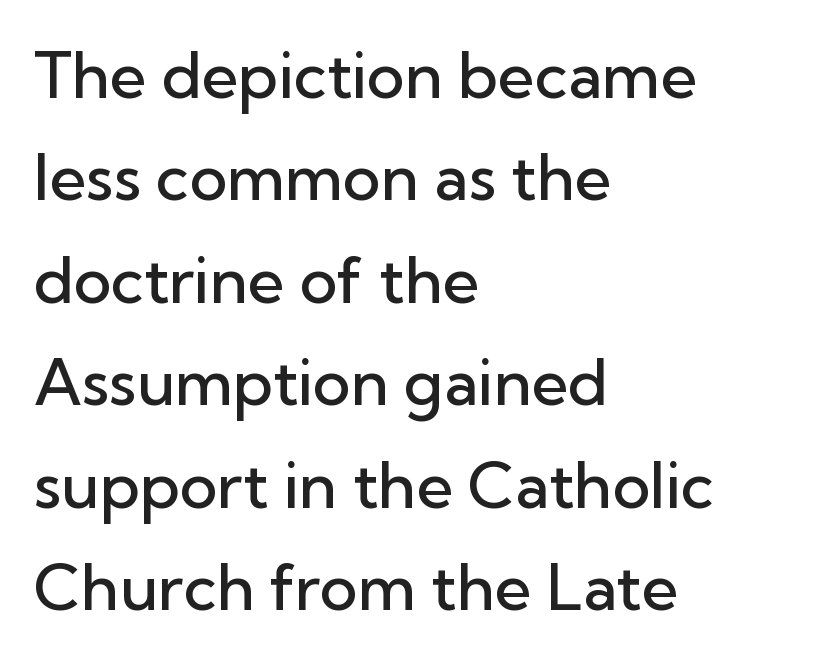
Q: Is the text bold? A: Semi-bold.
Q: Is the text italic (slanted)? A: No, it is upright.
Q: Is the typeface a serif or a sans-serif typeface? A: Sans-serif.
Q: Is the text underlined? A: No.
Q: How is the paragraph aligned? A: Left-aligned.
Q: Is the spacing between letters normal or unusually wide? A: Normal.
Q: Is the spacing between lines tight, normal or loose? A: Normal.
Q: Width (condensed, normal, or wide)? A: Normal.
Q: Stroke contrast? A: Low.
Q: x-height? A: Medium.
Q: Monospaced? A: No.
